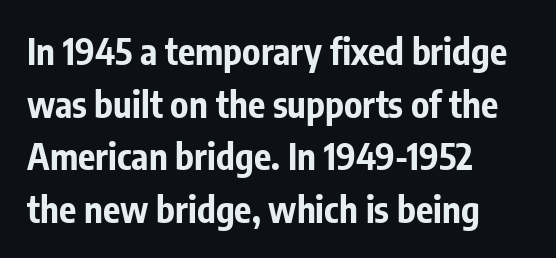
{"serif": "no", "italic": "no", "bold": "yes", "weight": "bold", "width": "condensed", "stroke_contrast": "low", "x_height": "medium", "monospaced": "no", "underline": "no", "align": "left", "line_spacing": "normal", "line_spacing_ratio": 1.46, "letter_spacing": "normal", "letter_spacing_em": 0.0, "glyph_px": 36}
